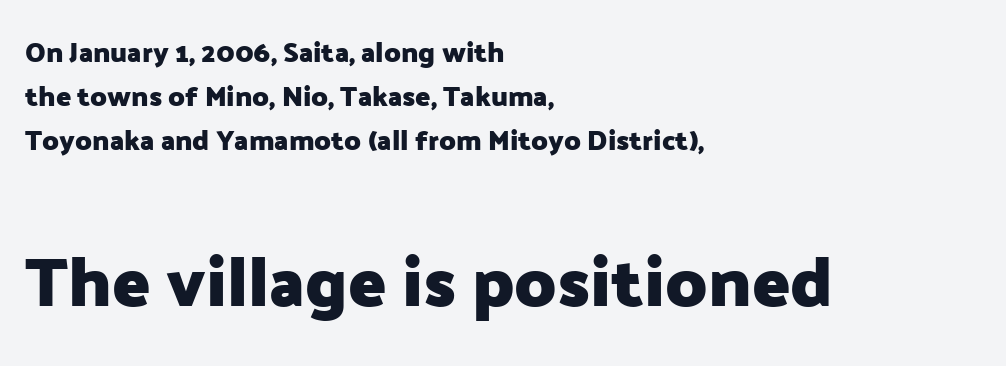
{"serif": "no", "italic": "no", "bold": "yes", "weight": "heavy", "width": "normal", "stroke_contrast": "low", "x_height": "medium", "monospaced": "no", "underline": "no", "align": "left", "line_spacing": "normal", "line_spacing_ratio": 1.57, "letter_spacing": "normal", "letter_spacing_em": 0.0, "larger_block": "second", "size_ratio": 2.5, "glyph_px": 70}
